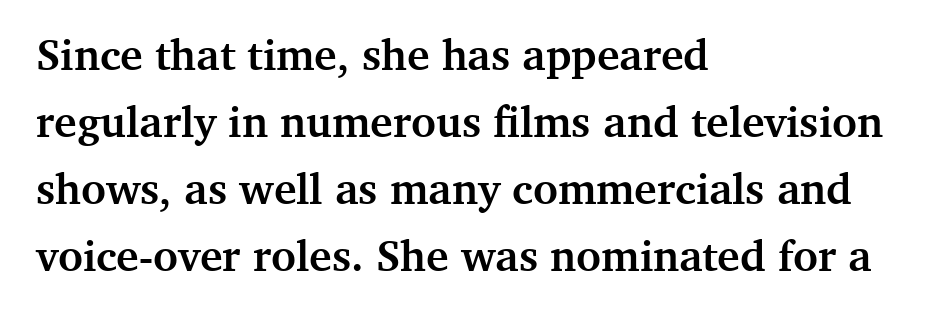
{"serif": "yes", "italic": "no", "bold": "yes", "weight": "semibold", "width": "normal", "stroke_contrast": "medium", "x_height": "medium", "monospaced": "no", "underline": "no", "align": "left", "line_spacing": "normal", "line_spacing_ratio": 1.56, "letter_spacing": "normal", "letter_spacing_em": 0.0, "glyph_px": 43}
